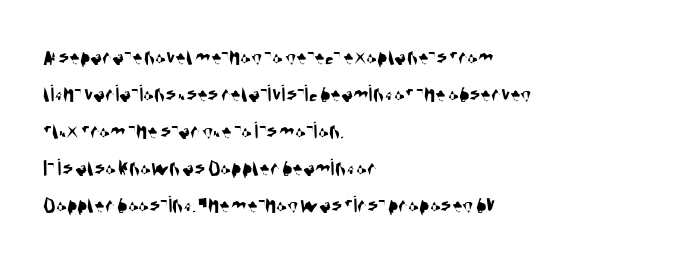
The specimen omits any rule beneath the text block's lines. Compared with typical body copy, the letter spacing here is the same. Compared with a centered layout, this one pins lines to the left instead. The rendering uses a moderate line-height, typical for paragraphs.
